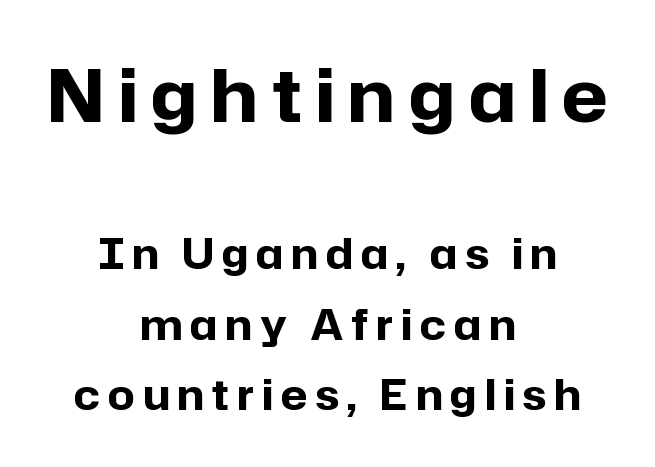
Each letter keeps its own natural width here, so spacing adapts to shape. Character size in the leading block exceeds that of the trailing block. In terms of letterform style, serifs are entirely absent. Layout note: lines centered.
